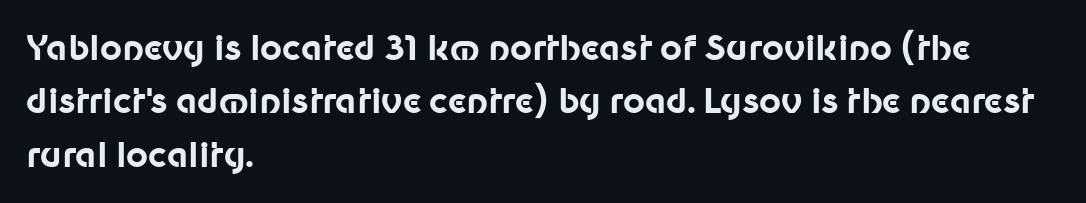
Q: Is the text bold? A: Yes.
Q: Is the text italic (slanted)? A: No, it is upright.
Q: Is the typeface a serif or a sans-serif typeface? A: Sans-serif.
Q: Is the text underlined? A: No.
Q: How is the paragraph aligned? A: Left-aligned.
Q: Is the spacing between letters normal or unusually wide? A: Normal.
Q: Is the spacing between lines tight, normal or loose? A: Normal.
Q: Width (condensed, normal, or wide)? A: Normal.
Q: Stroke contrast? A: Low.
Q: x-height? A: Medium.
Q: Monospaced? A: No.
